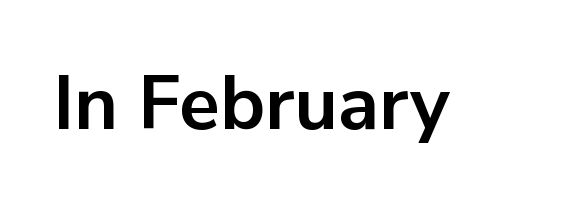
Ascenders rise straight up at ninety degrees. Has an underline been added? It has not. Is this a fixed-width face? No — the glyphs have proportional, varying widths. No extra tracking has been applied to these lines. Font category for this specimen: sans-serif.
